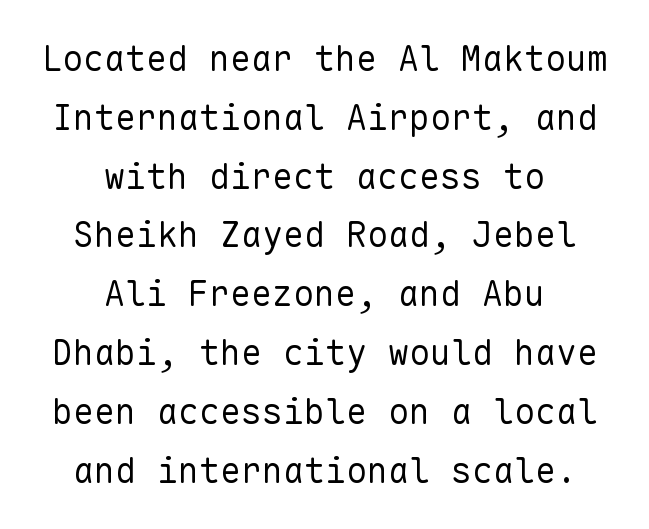
The image shows 35 px regular-weight sans-serif type, upright, monospaced; set centered, normal line spacing (1.68x), normal letter spacing, not underlined; low stroke contrast and a medium x-height.
